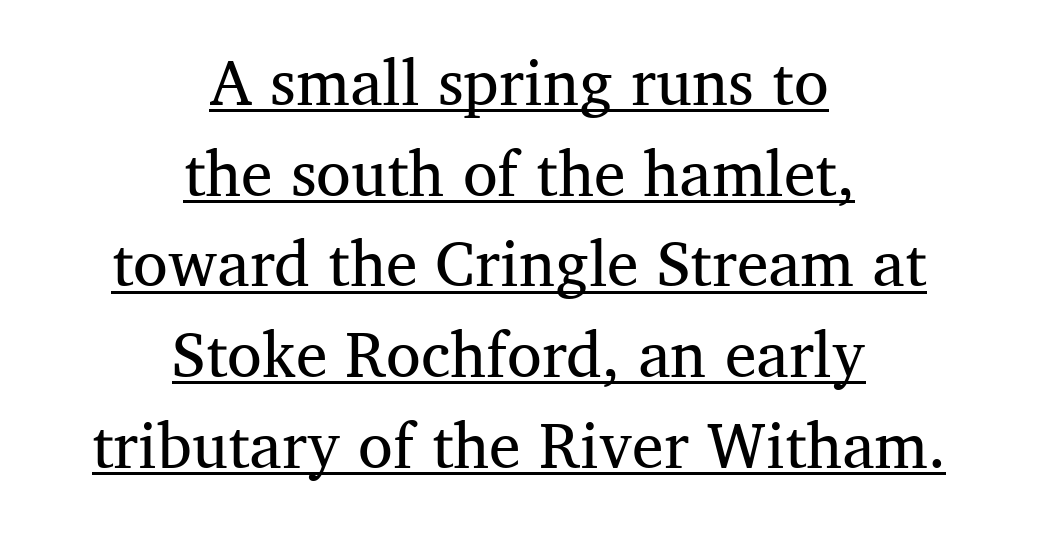
The image shows 63 px regular-weight serif type, upright; set centered, normal line spacing (1.44x), normal letter spacing, underlined; medium stroke contrast and a medium x-height.
